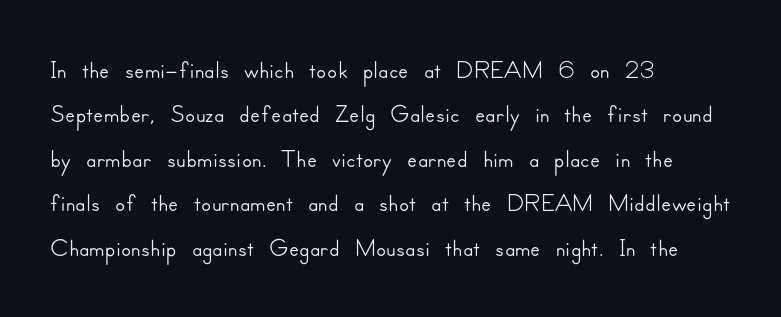
The image shows 37 px sans-serif type, upright; set left-aligned, line spacing 1.2x, normal letter spacing, not underlined; low stroke contrast and a small x-height.
